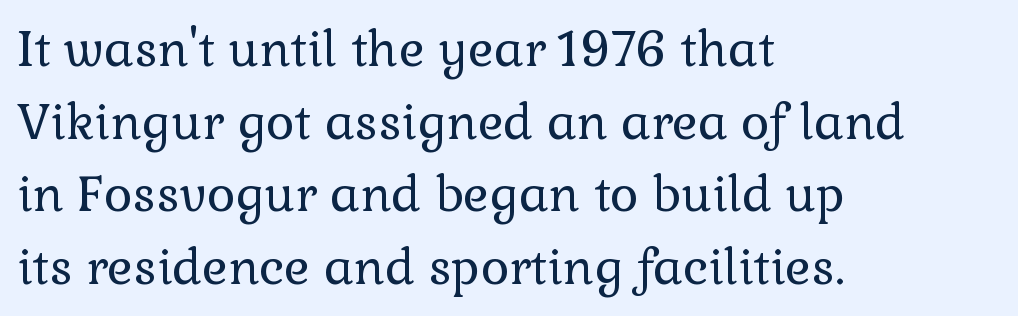
Q: Is the text bold? A: No.
Q: Is the text italic (slanted)? A: No, it is upright.
Q: Is the typeface a serif or a sans-serif typeface? A: Serif.
Q: Is the text underlined? A: No.
Q: How is the paragraph aligned? A: Left-aligned.
Q: Is the spacing between letters normal or unusually wide? A: Normal.
Q: Is the spacing between lines tight, normal or loose? A: Normal.
Q: Width (condensed, normal, or wide)? A: Normal.
Q: x-height? A: Medium.
Q: Monospaced? A: No.
